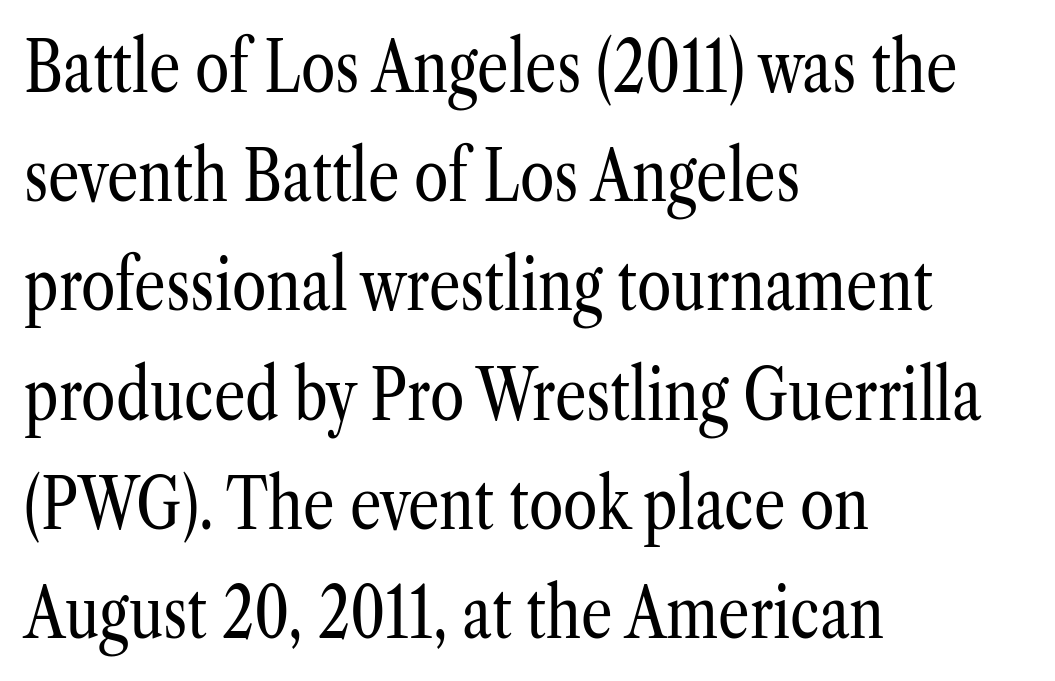
The image shows 70 px regular-weight, condensed serif type, upright; set left-aligned, normal line spacing (1.56x), normal letter spacing, not underlined; low stroke contrast and a medium x-height.
